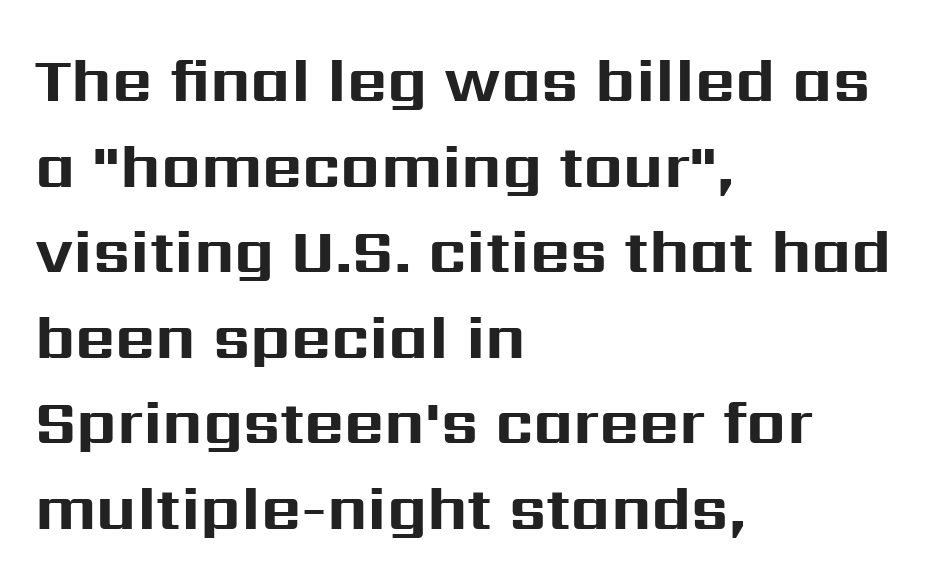
{"serif": "no", "italic": "no", "bold": "yes", "weight": "bold", "width": "normal", "stroke_contrast": "medium", "x_height": "medium", "monospaced": "no", "underline": "no", "align": "left", "line_spacing": "normal", "line_spacing_ratio": 1.38, "letter_spacing": "normal", "letter_spacing_em": 0.0, "glyph_px": 62}
